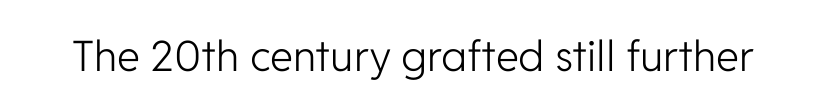
Q: Is the text bold? A: No.
Q: Is the text italic (slanted)? A: No, it is upright.
Q: Is the typeface a serif or a sans-serif typeface? A: Sans-serif.
Q: Is the text underlined? A: No.
Q: Is the spacing between letters normal or unusually wide? A: Normal.
Q: Width (condensed, normal, or wide)? A: Normal.
Q: Stroke contrast? A: Low.
Q: x-height? A: Medium.
Q: Monospaced? A: No.
